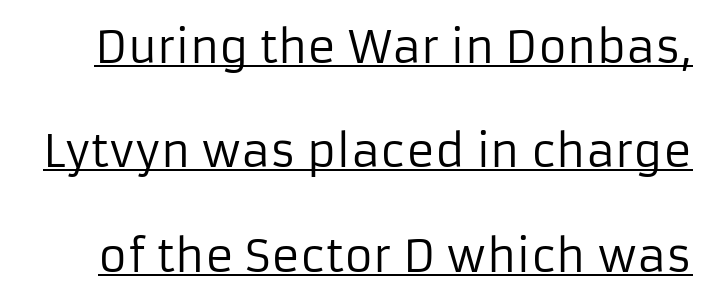
Leading is clearly above the norm, producing a sparse column. This rendering employs a face without finishing strokes, i.e., a sans-serif. The typesetter has applied underlining to the passage shown. These lines were composed using upright roman letters.
